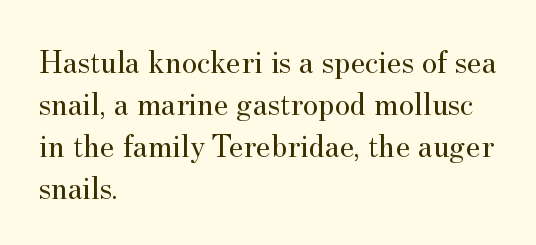
{"serif": "yes", "italic": "no", "bold": "no", "weight": "regular", "width": "normal", "stroke_contrast": "medium", "x_height": "small", "monospaced": "no", "underline": "no", "align": "left", "line_spacing": "normal", "line_spacing_ratio": 1.27, "letter_spacing": "normal", "letter_spacing_em": 0.0, "glyph_px": 33}
